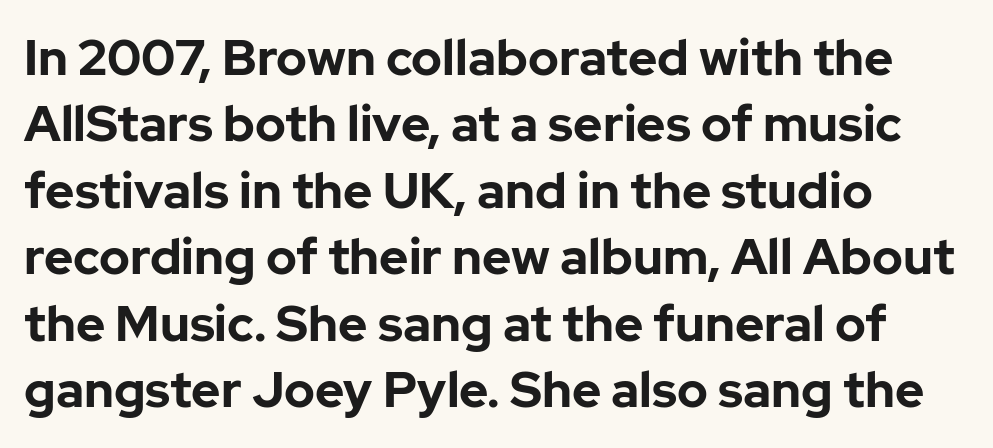
{"serif": "no", "italic": "no", "bold": "yes", "weight": "bold", "width": "normal", "stroke_contrast": "low", "x_height": "medium", "monospaced": "no", "underline": "no", "align": "left", "line_spacing": "normal", "line_spacing_ratio": 1.33, "letter_spacing": "normal", "letter_spacing_em": 0.0, "glyph_px": 50}
